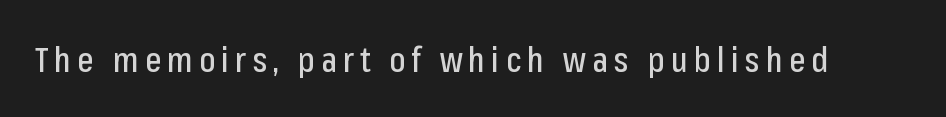
The image shows 34 px condensed sans-serif type, upright; set not underlined; low stroke contrast and a medium x-height.
